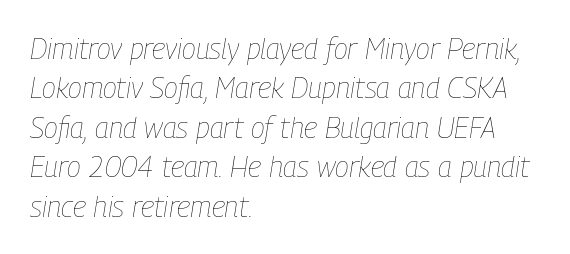
No letter is thick-stroked: the sample isn't bold. One glance says typical: line gaps are just what's usual. Nothing unusual about the tracking: characters are spaced as the font intends. A student would call this left alignment; a typographer would say flush left, rag right. Slanted lettering throughout.
